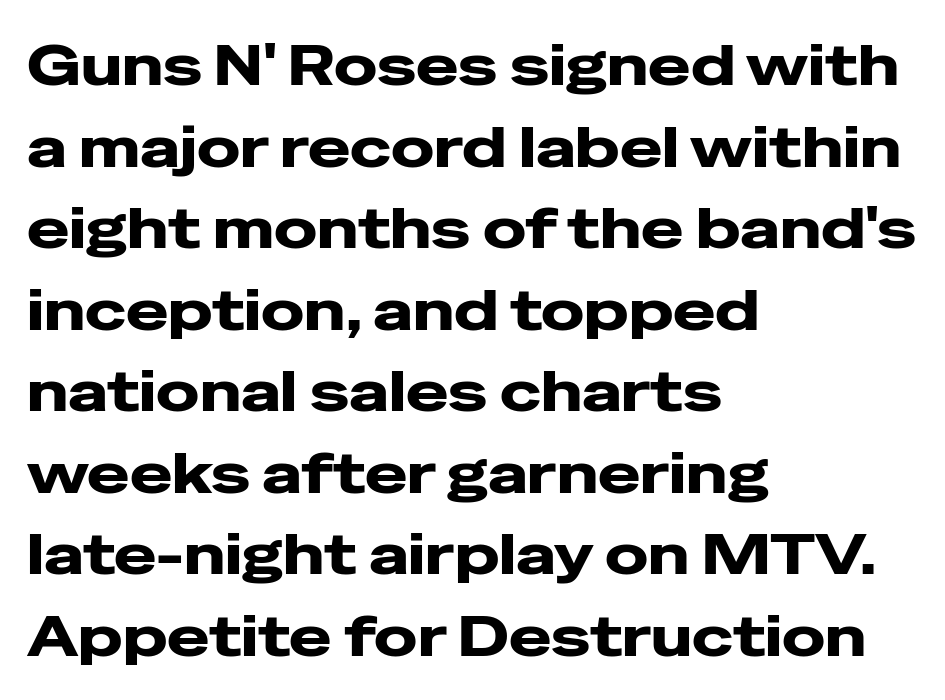
Q: Is the text bold? A: Yes.
Q: Is the text italic (slanted)? A: No, it is upright.
Q: Is the typeface a serif or a sans-serif typeface? A: Sans-serif.
Q: Is the text underlined? A: No.
Q: How is the paragraph aligned? A: Left-aligned.
Q: Is the spacing between letters normal or unusually wide? A: Normal.
Q: Is the spacing between lines tight, normal or loose? A: Normal.
Q: Width (condensed, normal, or wide)? A: Wide.
Q: Stroke contrast? A: Low.
Q: x-height? A: Medium.
Q: Monospaced? A: No.
